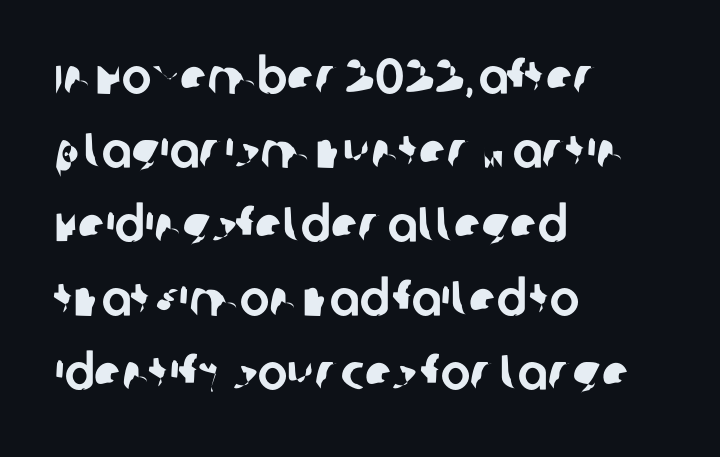
Each word holds together tightly as a unit, with standard inter-letter gaps. Layout note: lines flush left. Observe the absence of serifs on each vertical stroke in this sample. Line spacing here is normal. A typesetter would call this proportional, since set widths differ per character.
